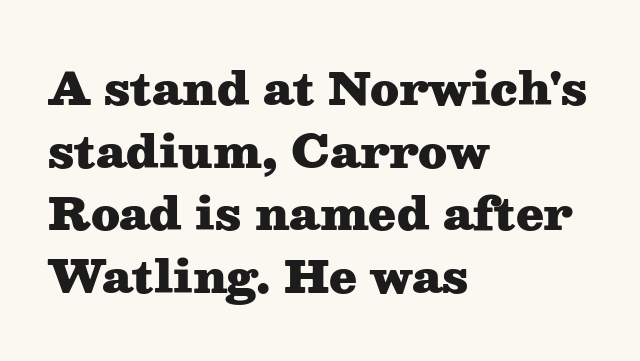
{"serif": "yes", "italic": "no", "bold": "yes", "weight": "heavy", "width": "wide", "stroke_contrast": "medium", "x_height": "medium", "monospaced": "no", "underline": "no", "align": "left", "line_spacing": "normal", "line_spacing_ratio": 1.39, "letter_spacing": "normal", "letter_spacing_em": 0.0, "glyph_px": 45}
